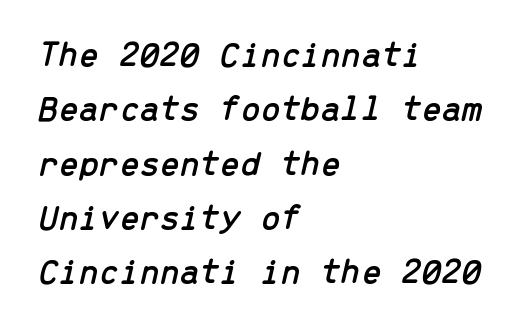
No word sits above an underline. The axis of the letterforms is tilted away from vertical. A student would call this left alignment; a typographer would say flush left, rag right. Normally led — the rows are evenly, conventionally spaced. Monospaced: the letters line up in strict vertical columns.
